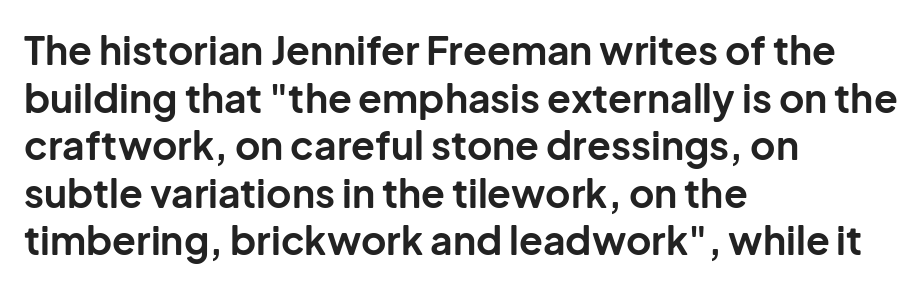
{"serif": "no", "italic": "no", "bold": "yes", "weight": "bold", "width": "normal", "stroke_contrast": "low", "x_height": "medium", "monospaced": "no", "underline": "no", "align": "left", "line_spacing_ratio": 1.22, "letter_spacing": "normal", "letter_spacing_em": 0.0, "glyph_px": 39}
